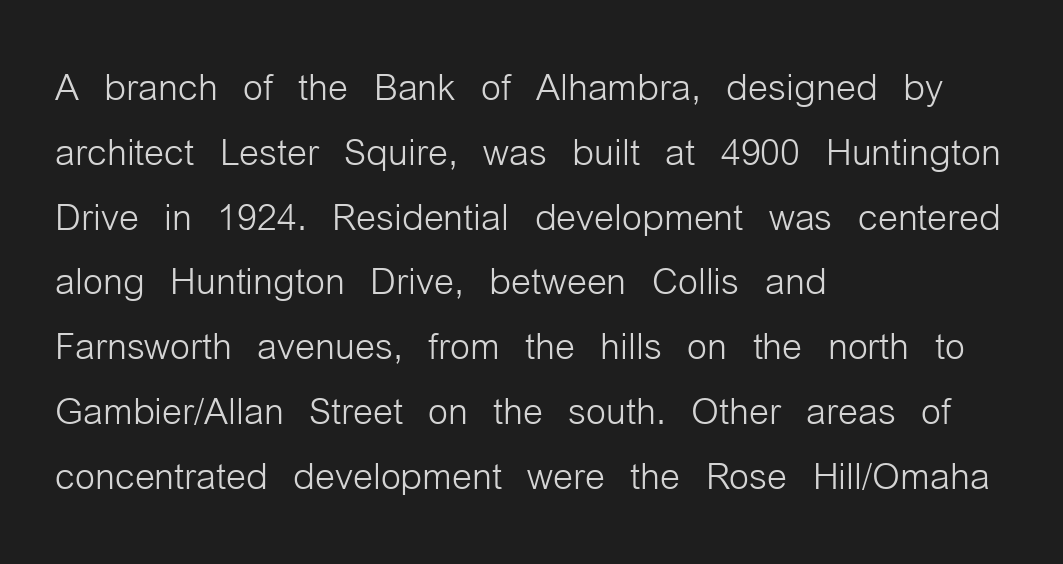
Q: Is the text bold? A: No.
Q: Is the text italic (slanted)? A: No, it is upright.
Q: Is the typeface a serif or a sans-serif typeface? A: Sans-serif.
Q: Is the text underlined? A: No.
Q: How is the paragraph aligned? A: Left-aligned.
Q: Is the spacing between letters normal or unusually wide? A: Normal.
Q: Is the spacing between lines tight, normal or loose? A: Normal.
Q: Width (condensed, normal, or wide)? A: Condensed.
Q: Stroke contrast? A: Low.
Q: x-height? A: Medium.
Q: Monospaced? A: No.
